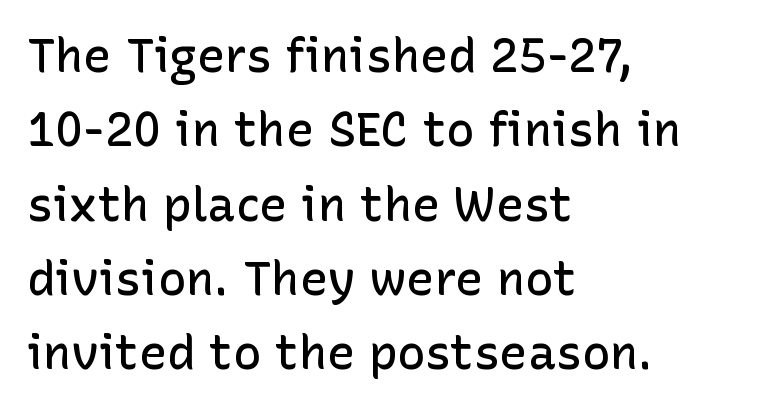
The paragraph has a hard left edge and a soft right edge. Classification — sans serif. Leading matches the norm, producing a regular column. Descender tails drop into unmarked territory.
